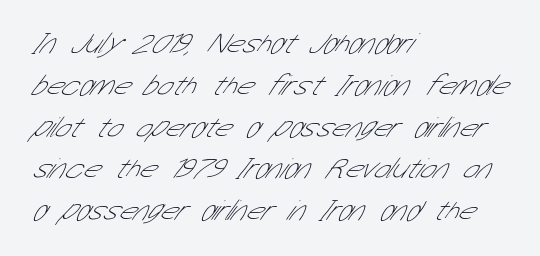
Q: Is the text bold? A: No.
Q: Is the typeface a serif or a sans-serif typeface? A: Sans-serif.
Q: Is the text underlined? A: No.
Q: How is the paragraph aligned? A: Left-aligned.
Q: Is the spacing between letters normal or unusually wide? A: Normal.
Q: Is the spacing between lines tight, normal or loose? A: Normal.
Q: Width (condensed, normal, or wide)? A: Condensed.
Q: Stroke contrast? A: Low.
Q: x-height? A: Medium.
Q: Monospaced? A: No.
